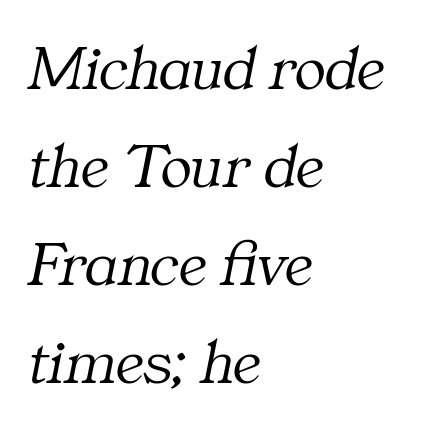
Q: Is the text bold? A: No.
Q: Is the text italic (slanted)? A: Yes, it leans right by about 11 degrees.
Q: Is the typeface a serif or a sans-serif typeface? A: Serif.
Q: Is the text underlined? A: No.
Q: How is the paragraph aligned? A: Left-aligned.
Q: Is the spacing between letters normal or unusually wide? A: Normal.
Q: Is the spacing between lines tight, normal or loose? A: Normal.
Q: Width (condensed, normal, or wide)? A: Normal.
Q: Stroke contrast? A: Medium.
Q: x-height? A: Medium.
Q: Monospaced? A: No.
